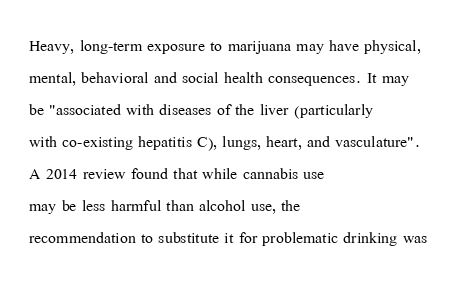
{"italic": "no", "bold": "no", "underline": "no", "align": "left", "line_spacing": "normal", "line_spacing_ratio": 1.52, "letter_spacing": "normal", "letter_spacing_em": 0.0, "glyph_px": 21}
